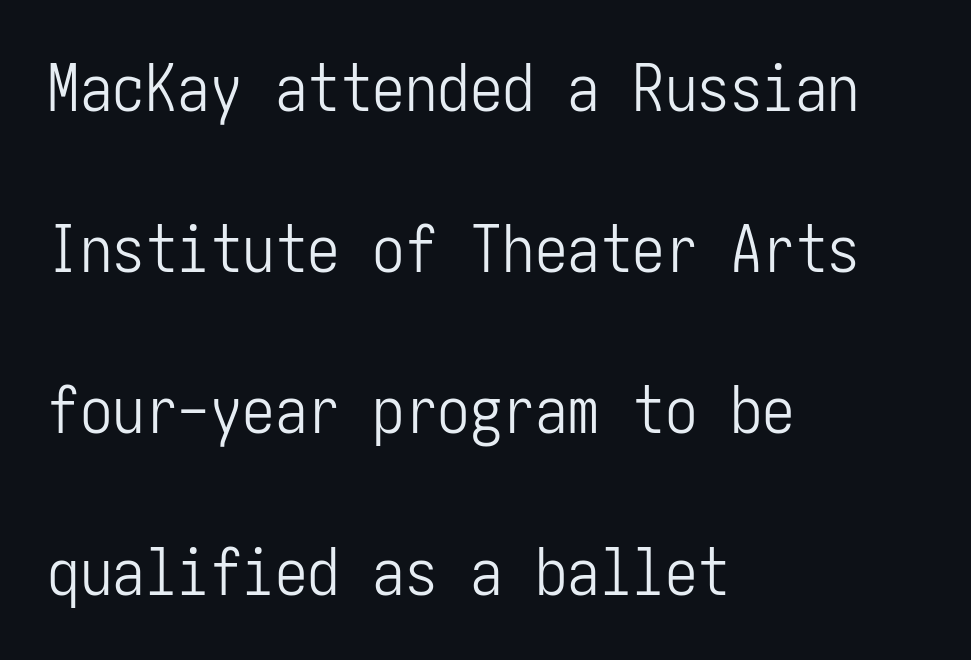
Every stem runs plumb, perpendicular to the baseline. This sample is left-justified, so line endings fall wherever the words run out. The strip under each line holds only bare page. Caption: face not bold, strokes unweighted. The passage shown stacks its lines with a broad gap. A typesetter would call this zero additional tracking.
